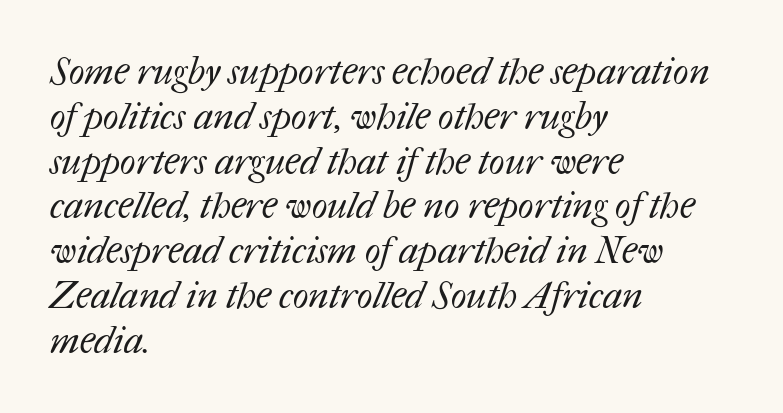
Q: Is the text bold? A: No.
Q: Is the text underlined? A: No.
Q: How is the paragraph aligned? A: Left-aligned.
Q: Is the spacing between letters normal or unusually wide? A: Normal.
Q: Width (condensed, normal, or wide)? A: Normal.
Q: Stroke contrast? A: Medium.
Q: x-height? A: Medium.
Q: Monospaced? A: No.
